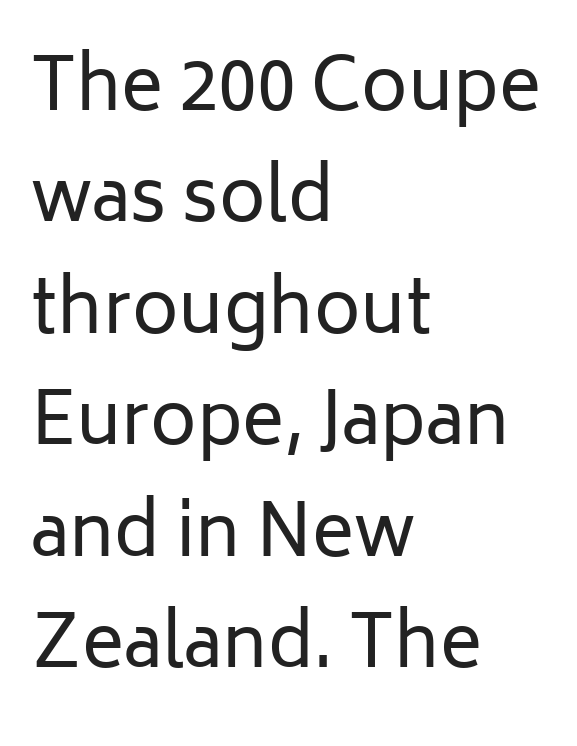
The rendering keeps characters at their native spacing. The axis of the letterforms is exactly vertical. In CSS terms this would be text-align: left. A typesetter would call this proportional, since set widths differ per character. Stems here are at most as thick as an everyday book face. Horizontal bands of white between lines are of average thickness.
